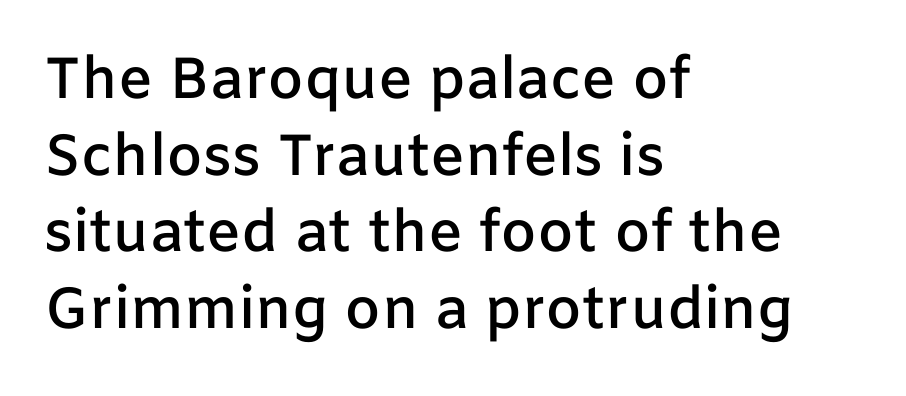
{"serif": "no", "italic": "no", "bold": "semi", "weight": "semibold", "width": "normal", "stroke_contrast": "low", "x_height": "medium", "monospaced": "no", "underline": "no", "align": "left", "line_spacing": "normal", "line_spacing_ratio": 1.32, "letter_spacing": "normal", "letter_spacing_em": 0.0, "glyph_px": 58}
